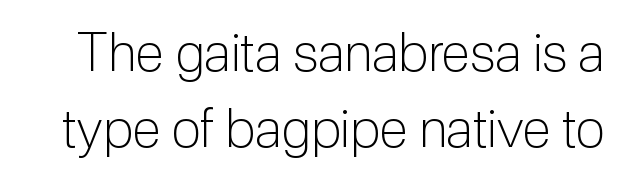
Q: Is the text bold? A: No.
Q: Is the text italic (slanted)? A: No, it is upright.
Q: Is the typeface a serif or a sans-serif typeface? A: Sans-serif.
Q: Is the text underlined? A: No.
Q: Is the spacing between letters normal or unusually wide? A: Normal.
Q: Is the spacing between lines tight, normal or loose? A: Normal.
Q: Width (condensed, normal, or wide)? A: Normal.
Q: Stroke contrast? A: Low.
Q: x-height? A: Medium.
Q: Monospaced? A: No.
